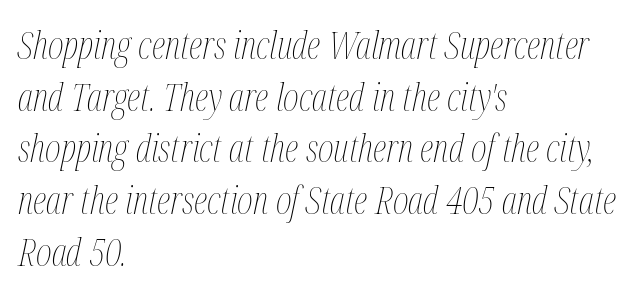
{"italic": "yes", "lean": "right", "slant_degrees": 12, "bold": "no", "weight": "thin", "width": "condensed", "stroke_contrast": "medium", "x_height": "medium", "monospaced": "no", "underline": "no", "align": "left", "line_spacing": "normal", "line_spacing_ratio": 1.36, "letter_spacing": "normal", "letter_spacing_em": 0.0, "glyph_px": 38}
